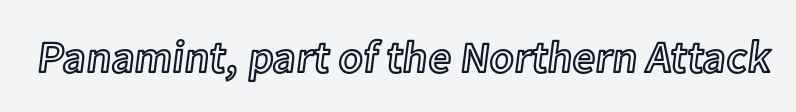
The image shows 45 px text type; set normal letter spacing, not underlined; a medium x-height.
